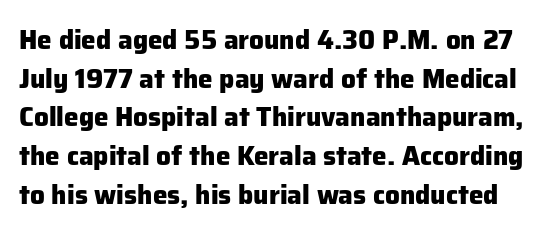
The image shows 26 px bold type, upright; set normal line spacing (1.49x), normal letter spacing, not underlined.
